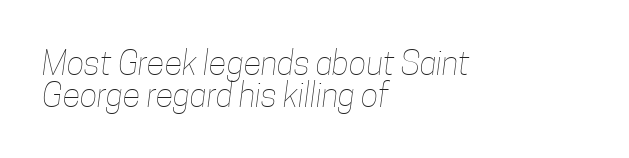
The passage is arranged the way most books set body copy — flush left. The foot of each line stays bare and open. The line-height multiplier appears low, near solid setting. Think of a printed novel: that variable character pitch is what you see here.
